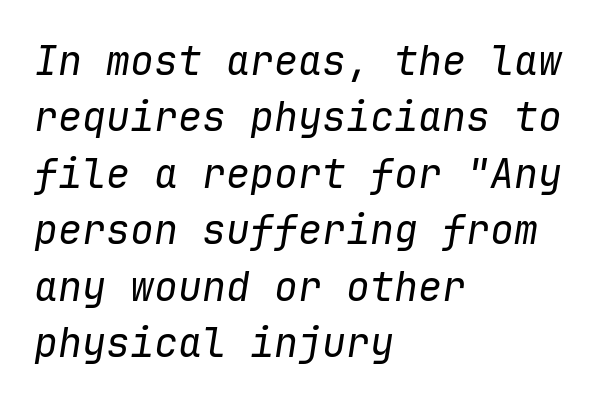
Q: Is the text bold? A: No.
Q: Is the text italic (slanted)? A: Yes, it leans right by about 9 degrees.
Q: Is the text underlined? A: No.
Q: How is the paragraph aligned? A: Left-aligned.
Q: Is the spacing between letters normal or unusually wide? A: Normal.
Q: Is the spacing between lines tight, normal or loose? A: Normal.
Q: Width (condensed, normal, or wide)? A: Normal.
Q: Stroke contrast? A: Low.
Q: x-height? A: Medium.
Q: Monospaced? A: Yes.
